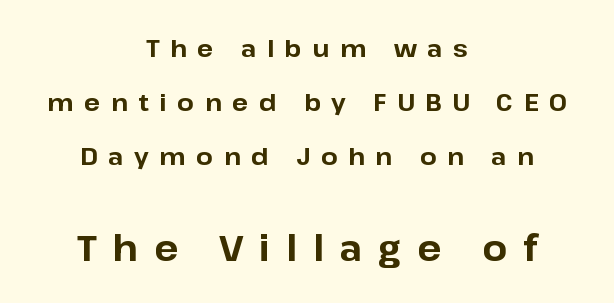
The image shows 36 px bold sans-serif type, upright; set centered, loose line spacing (2.25x), unusually wide letter spacing (+0.44 em), not underlined; the second (bottom) block is 1.5x larger; low stroke contrast and a medium x-height.
